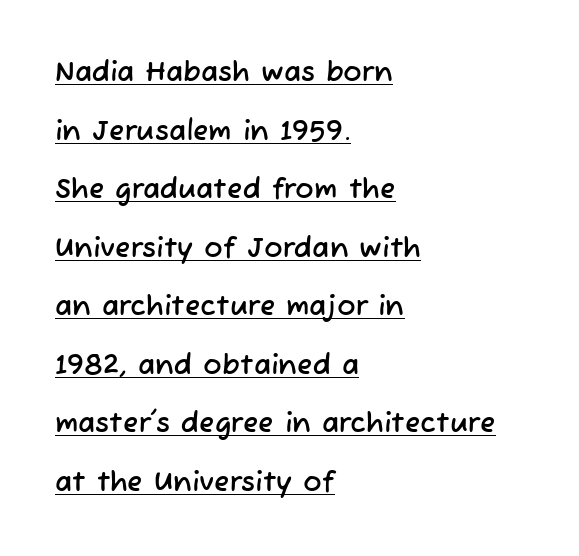
{"serif": "no", "width": "normal", "stroke_contrast": "low", "x_height": "medium", "monospaced": "no", "underline": "yes", "align": "left", "line_spacing": "loose", "line_spacing_ratio": 2.09, "letter_spacing": "normal", "letter_spacing_em": 0.0, "glyph_px": 28}
